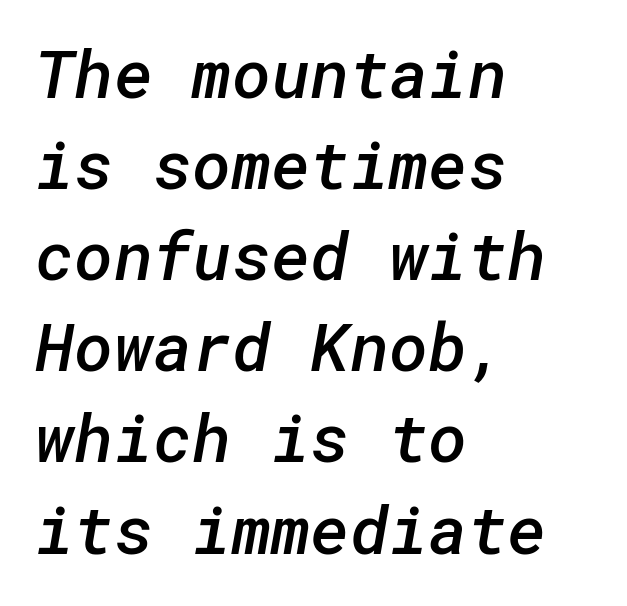
Examine the stroke ends and you'll find no serifs. Weight check: semibold — heavier than regular, not quite bold. The space between consecutive lines is moderate. Quick note: underline off. Short note: letters normally spaced.
